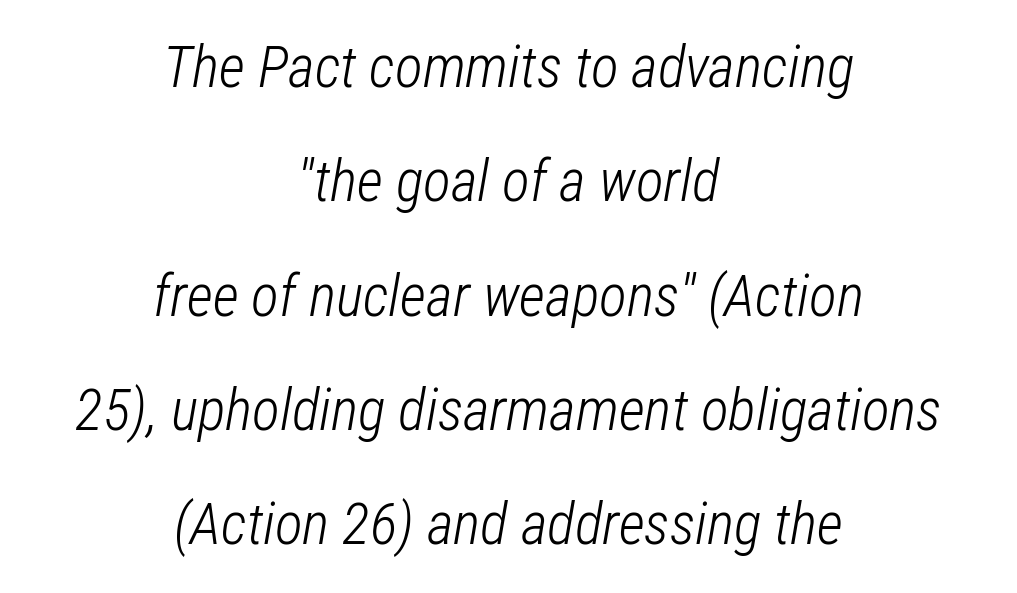
{"italic": "yes", "lean": "right", "slant_degrees": 12, "bold": "no", "weight": "light", "width": "condensed", "stroke_contrast": "low", "x_height": "medium", "monospaced": "no", "underline": "no", "align": "center", "line_spacing": "loose", "line_spacing_ratio": 1.97, "letter_spacing": "normal", "letter_spacing_em": 0.0, "glyph_px": 58}
